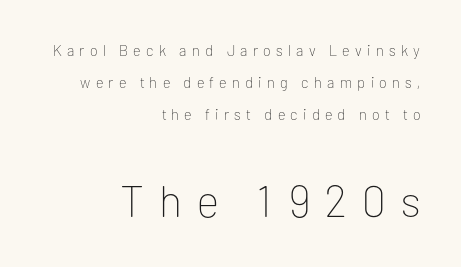
{"serif": "no", "italic": "no", "bold": "no", "weight": "thin", "width": "normal", "stroke_contrast": "low", "x_height": "medium", "monospaced": "no", "underline": "no", "align": "right", "line_spacing": "loose", "line_spacing_ratio": 2.15, "letter_spacing": "wide", "letter_spacing_em": 0.35, "larger_block": "second", "size_ratio": 2.93, "glyph_px": 44}
